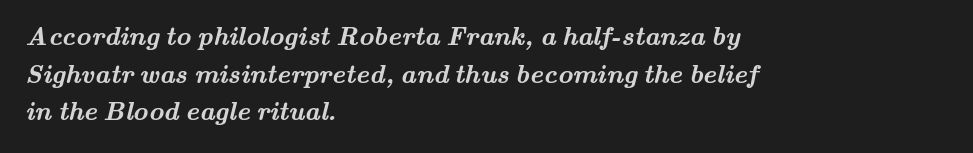
The image shows 26 px bold type; set left-aligned, normal line spacing (1.45x), normal letter spacing, not underlined.
